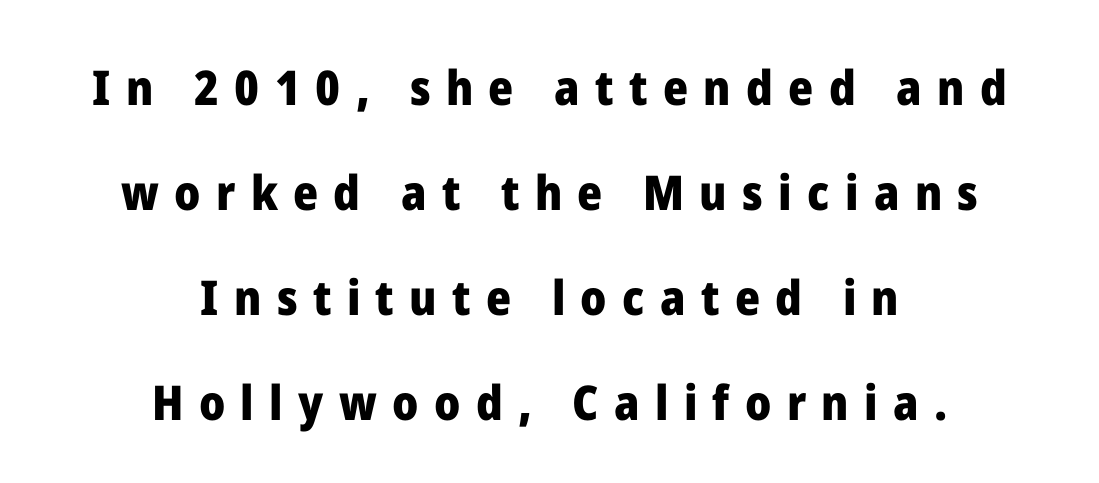
The rendering uses natural spacing where letterforms have individual widths. What weight is shown? A full bold with thick strokes. Rule under the text: the space is simply empty. The type sits square on the baseline with zero lean. The rendering inserts visible extra space after every character.
